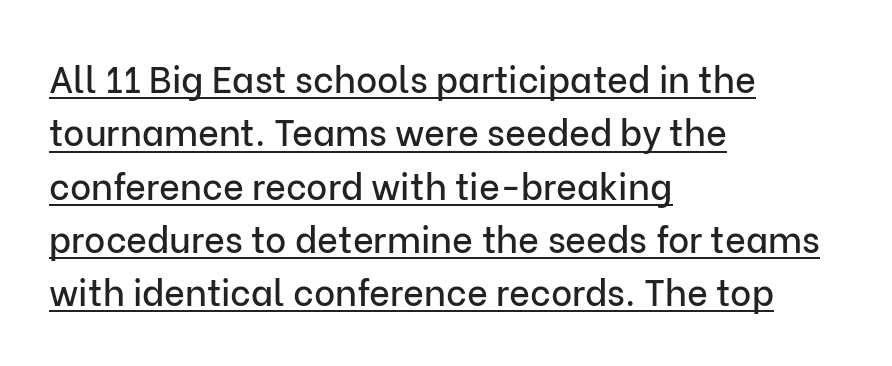
The image shows 36 px sans-serif type, upright; set left-aligned, normal line spacing (1.48x), normal letter spacing, underlined; low stroke contrast and a medium x-height.
